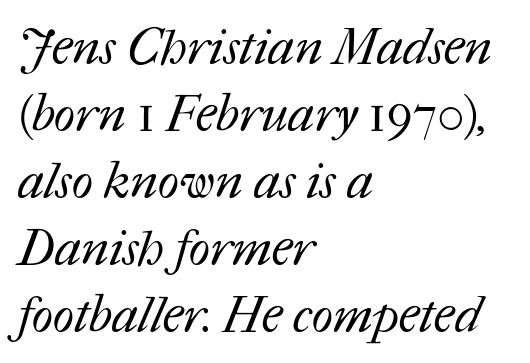
{"bold": "no", "weight": "regular", "width": "normal", "stroke_contrast": "medium", "x_height": "medium", "monospaced": "no", "underline": "no", "align": "left", "line_spacing": "normal", "line_spacing_ratio": 1.34, "letter_spacing": "normal", "letter_spacing_em": 0.0, "glyph_px": 50}
